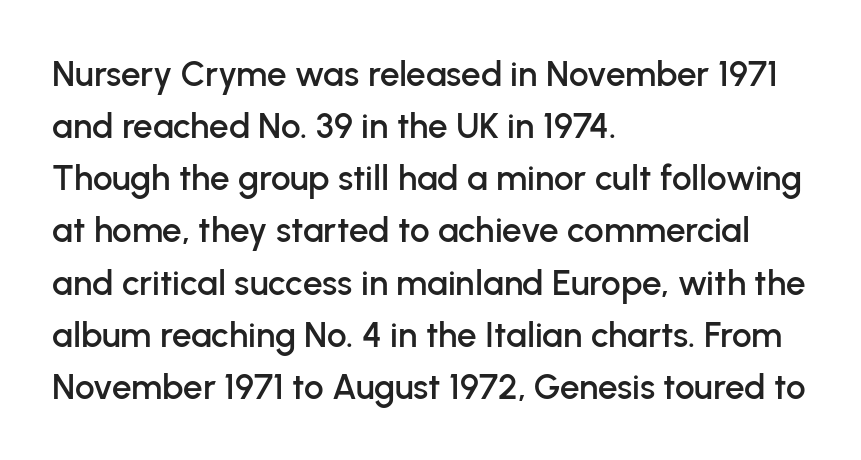
Between one letter and the next there's only the usual sliver of space. If you drew a ruler down the left edge, every line would touch it. Is there any slant? The stems are plumb. In terms of letterform style, serifs are entirely absent.
